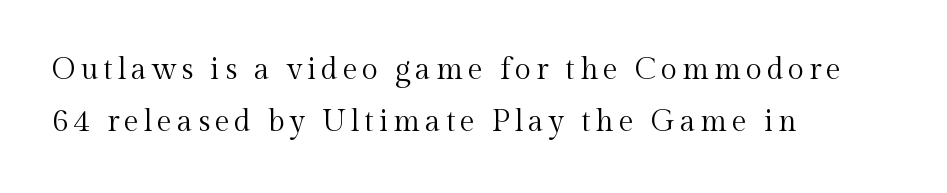
{"serif": "yes", "italic": "no", "bold": "no", "weight": "regular", "width": "normal", "x_height": "medium", "monospaced": "no", "underline": "no", "align": "left", "line_spacing_ratio": 1.74, "glyph_px": 30}
